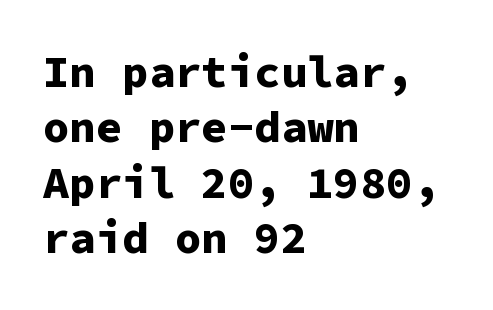
Q: Is the text bold? A: Yes.
Q: Is the text italic (slanted)? A: No, it is upright.
Q: Is the typeface a serif or a sans-serif typeface? A: Sans-serif.
Q: Is the text underlined? A: No.
Q: How is the paragraph aligned? A: Left-aligned.
Q: Is the spacing between letters normal or unusually wide? A: Normal.
Q: Is the spacing between lines tight, normal or loose? A: Normal.
Q: Width (condensed, normal, or wide)? A: Normal.
Q: Stroke contrast? A: Low.
Q: x-height? A: Medium.
Q: Monospaced? A: Yes.
